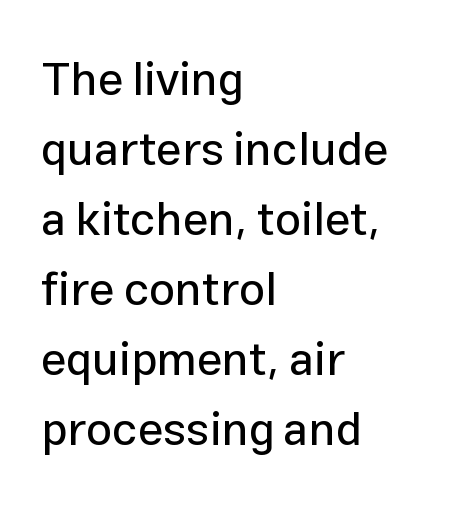
{"serif": "no", "italic": "no", "width": "normal", "stroke_contrast": "low", "x_height": "medium", "monospaced": "no", "underline": "no", "align": "left", "line_spacing": "normal", "line_spacing_ratio": 1.52, "letter_spacing": "normal", "letter_spacing_em": 0.0, "glyph_px": 46}
